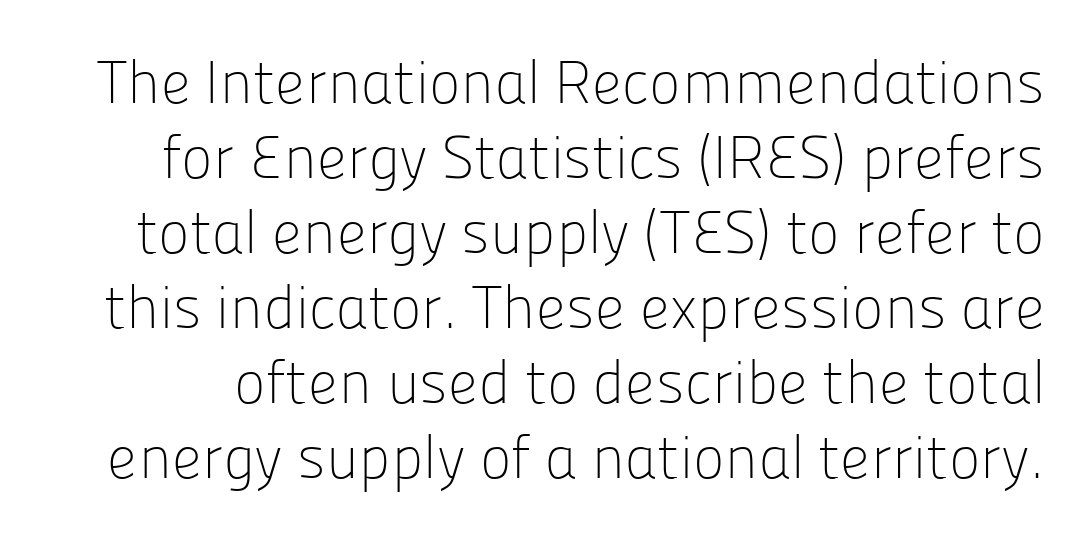
Looks like regular typesetting: each glyph gets only the width it needs. Is there any slant? The stems are plumb. Does the leading feel generous? No, just average. Typographically, this falls in the sans-serif category.
